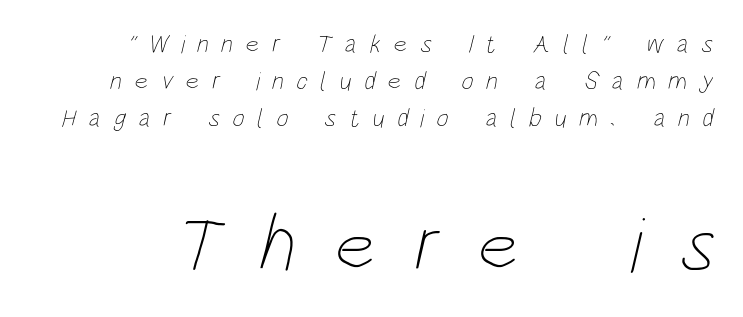
Top chunk: small. Bottom chunk: large. The baseline area is clear. The weight would be labelled regular, book, light, or lighter still. Character widths vary here, with narrow letters taking less room than wide ones.
